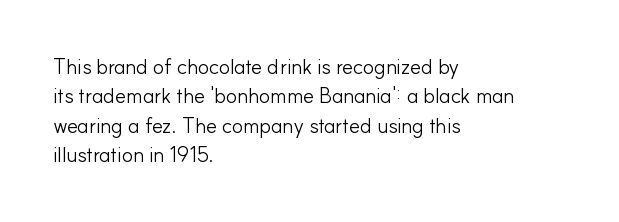
A clean baseline with only descenders dipping below it. If you drew a line through each stem, it would be perfectly vertical. Honestly, the row spacing looks completely unremarkable. Is this a heavy cut? Hardly; it is regular or lighter.
